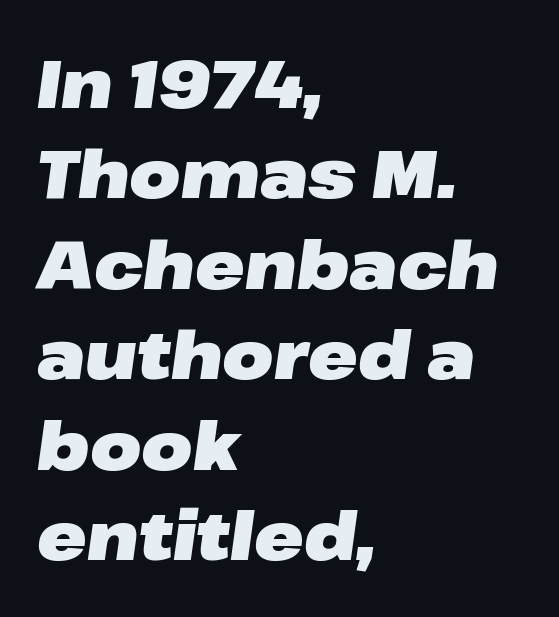
How heavy is the stroke? Heavy — this is a bold. Nobody touched the tracking dial on this one. The lines sit at an ordinary, default distance from one another. Each row of text sits above clean, open space. Note the varied advance widths — an 'i' is clearly narrower than an 'm'.
